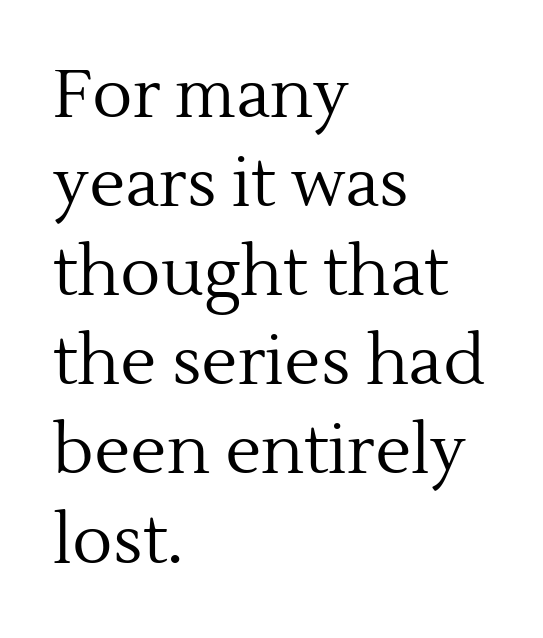
{"serif": "yes", "italic": "no", "bold": "no", "weight": "regular", "width": "normal", "x_height": "medium", "monospaced": "no", "underline": "no", "align": "left", "line_spacing": "normal", "line_spacing_ratio": 1.33, "letter_spacing": "normal", "letter_spacing_em": 0.0, "glyph_px": 67}
